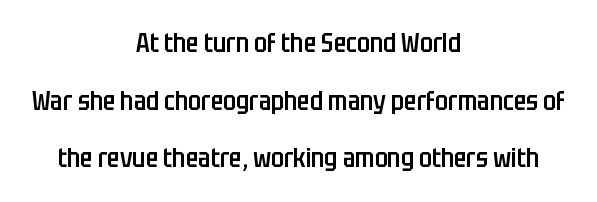
Teacher's note: observe the equal gaps on both sides — that is centered alignment. How are the letters spaced? Ordinarily, with no added tracking. Ordinary non-slanted type is in use. The passage shown is not underscored anywhere. In terms of leading, this rendering errs on the spacious side. Firm but not heavy-handed strokes: this text is semibold.
